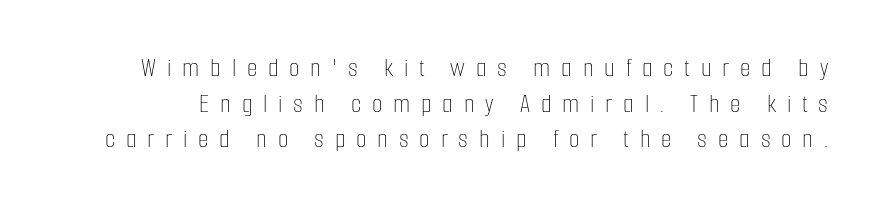
{"italic": "no", "bold": "no", "underline": "no", "line_spacing": "normal", "line_spacing_ratio": 1.32, "letter_spacing": "wide", "letter_spacing_em": 0.4, "glyph_px": 27}
